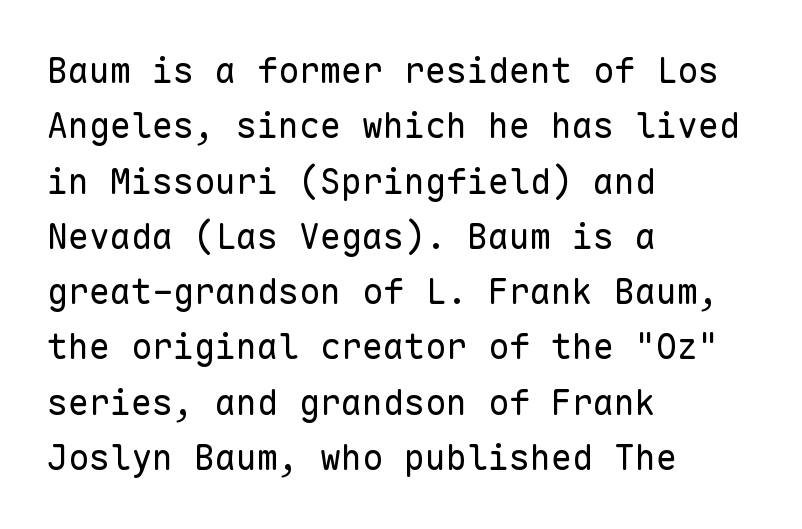
The image shows 35 px regular-weight sans-serif type, upright, monospaced; set left-aligned, normal line spacing (1.58x), normal letter spacing, not underlined; low stroke contrast and a medium x-height.
